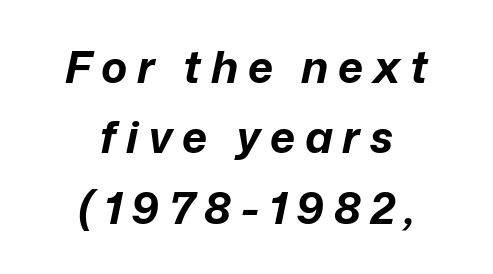
Q: Is the text bold? A: Yes.
Q: Is the text italic (slanted)? A: Yes, it leans right by about 12 degrees.
Q: Is the text underlined? A: No.
Q: How is the paragraph aligned? A: Centered.
Q: Is the spacing between letters normal or unusually wide? A: Unusually wide.
Q: Is the spacing between lines tight, normal or loose? A: Normal.
Q: Width (condensed, normal, or wide)? A: Normal.
Q: Stroke contrast? A: Low.
Q: x-height? A: Medium.
Q: Monospaced? A: No.
